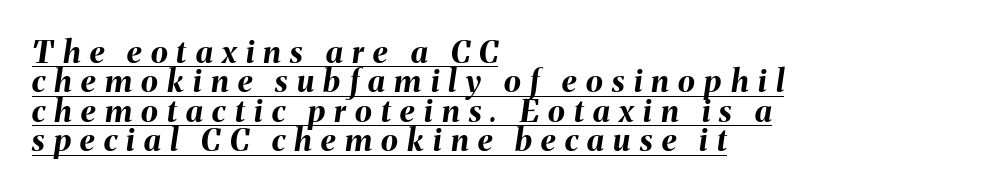
The image shows 31 px bold type, italic (leaning right); set left-aligned, tight line spacing (0.95x), unusually wide letter spacing (+0.3 em), underlined; medium stroke contrast and a medium x-height.
